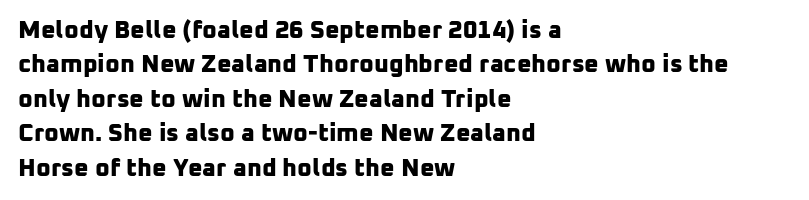
Typeset ragged right — the left edge is the straight one. I'd describe the lettering as bold — thick and assertive. The space between consecutive lines is moderate. A clean baseline with only descenders dipping below it. A typesetter would call this zero additional tracking.
